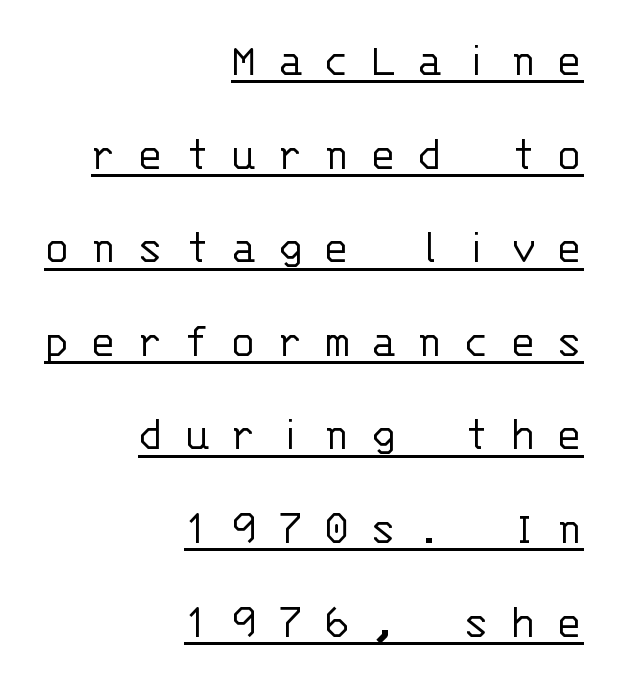
Q: Is the text bold? A: No.
Q: Is the text italic (slanted)? A: No, it is upright.
Q: Is the typeface a serif or a sans-serif typeface? A: Sans-serif.
Q: Is the text underlined? A: Yes.
Q: How is the paragraph aligned? A: Right-aligned.
Q: Is the spacing between letters normal or unusually wide? A: Unusually wide.
Q: Is the spacing between lines tight, normal or loose? A: Loose.
Q: Width (condensed, normal, or wide)? A: Normal.
Q: Stroke contrast? A: Low.
Q: x-height? A: Large.
Q: Monospaced? A: Yes.
